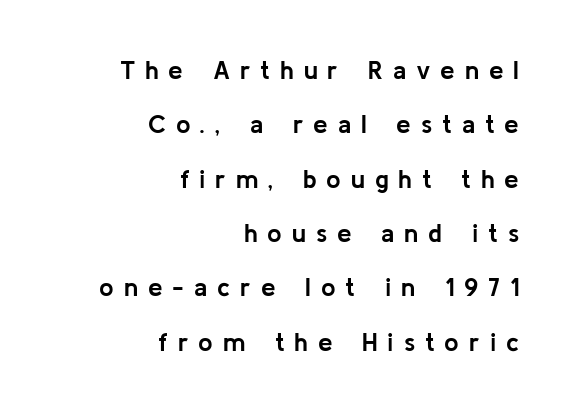
The image shows 26 px bold type, upright; set right-aligned, loose line spacing (2.09x), unusually wide letter spacing (+0.38 em), not underlined.
